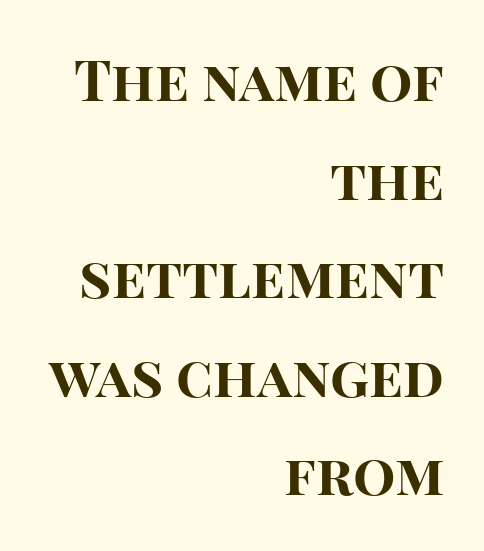
Q: Is the text bold? A: Yes.
Q: Is the text italic (slanted)? A: No, it is upright.
Q: Is the typeface a serif or a sans-serif typeface? A: Sans-serif.
Q: Is the text underlined? A: No.
Q: How is the paragraph aligned? A: Right-aligned.
Q: Is the spacing between letters normal or unusually wide? A: Normal.
Q: Width (condensed, normal, or wide)? A: Normal.
Q: Stroke contrast? A: High.
Q: x-height? A: Large.
Q: Monospaced? A: No.
